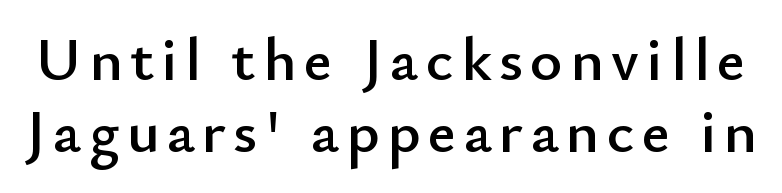
It's the straight-up-and-down kind of type. Each letter keeps its own natural width here, so spacing adapts to shape. Font category for this specimen: sans-serif. Rule under the text: the space is simply empty.
